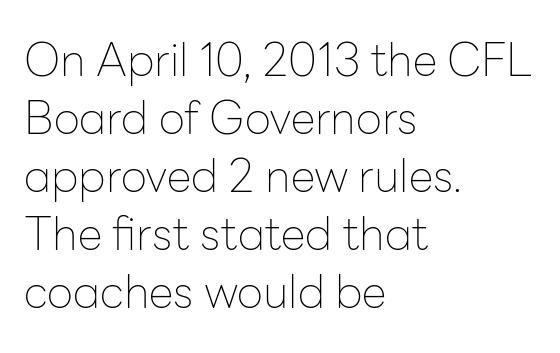
This rendering uses left alignment, leaving the right contour irregular. Characters remain perfectly vertical along every line. The gaps between neighbouring characters are ordinary and unremarkable. A light-to-regular cut is what we see here.
